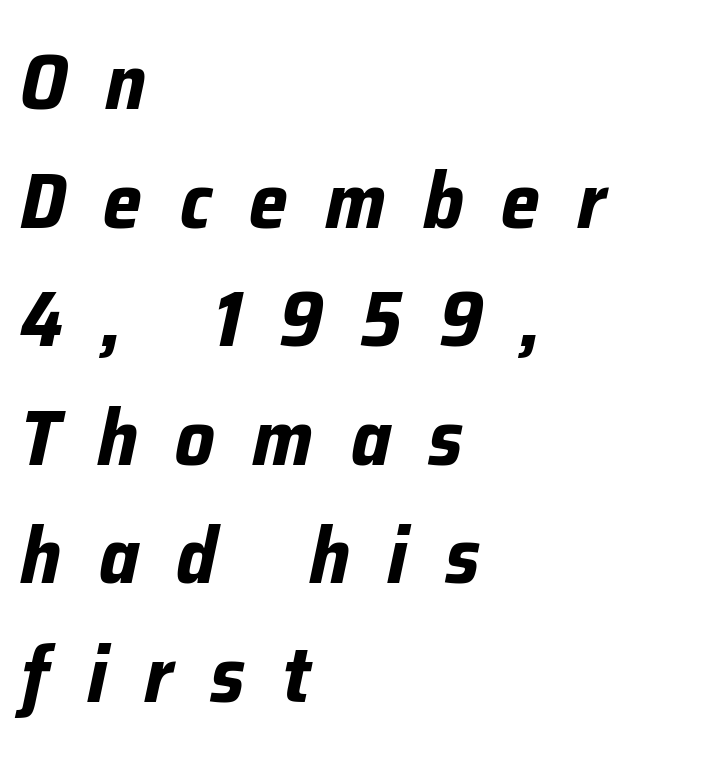
Q: Is the text bold? A: Yes.
Q: Is the text italic (slanted)? A: Yes, it leans right by about 12 degrees.
Q: Is the text underlined? A: No.
Q: How is the paragraph aligned? A: Left-aligned.
Q: Is the spacing between letters normal or unusually wide? A: Unusually wide.
Q: Is the spacing between lines tight, normal or loose? A: Normal.
Q: Width (condensed, normal, or wide)? A: Normal.
Q: Stroke contrast? A: Low.
Q: x-height? A: Medium.
Q: Monospaced? A: No.
